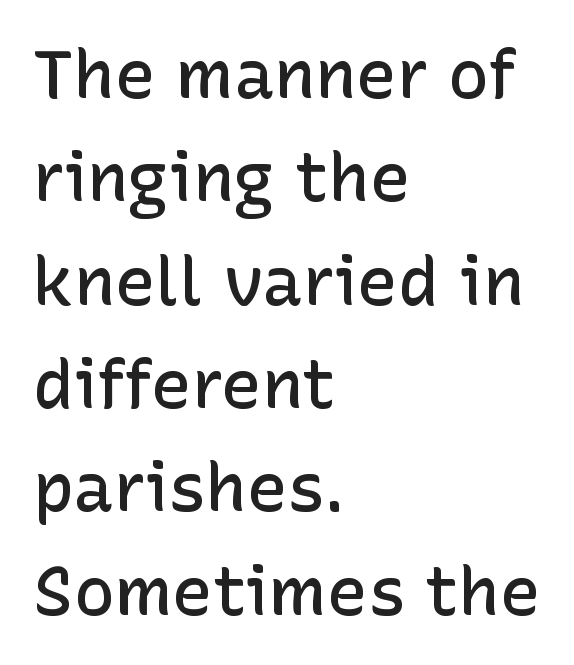
Q: Is the text bold? A: Semi-bold.
Q: Is the text italic (slanted)? A: No, it is upright.
Q: Is the typeface a serif or a sans-serif typeface? A: Sans-serif.
Q: Is the text underlined? A: No.
Q: How is the paragraph aligned? A: Left-aligned.
Q: Is the spacing between letters normal or unusually wide? A: Normal.
Q: Is the spacing between lines tight, normal or loose? A: Normal.
Q: Width (condensed, normal, or wide)? A: Normal.
Q: Stroke contrast? A: Low.
Q: x-height? A: Medium.
Q: Monospaced? A: No.
